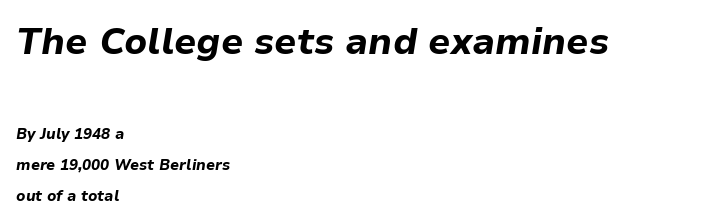
Students, note that the glyphs here touch the page at normal intervals. The font is running at its bold setting. The area under the type is left untouched. The text carries the slant typical of an italic or oblique font. Reading top to bottom, the characters get smaller at the block break.
